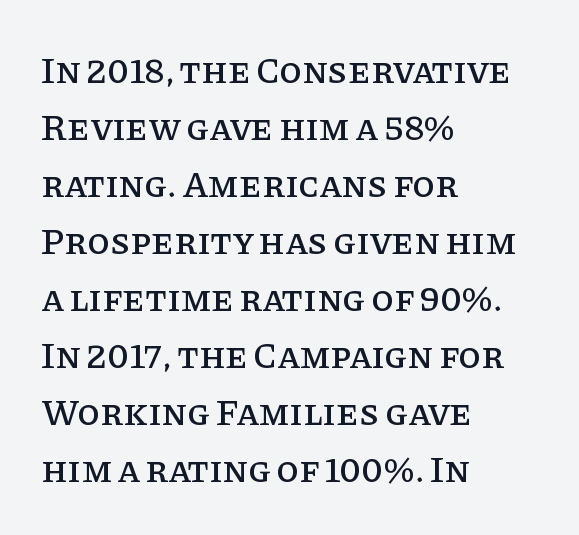
{"serif": "yes", "italic": "no", "width": "normal", "stroke_contrast": "low", "x_height": "large", "monospaced": "no", "underline": "no", "align": "left", "line_spacing": "normal", "line_spacing_ratio": 1.54, "letter_spacing": "normal", "letter_spacing_em": 0.0, "glyph_px": 37}
